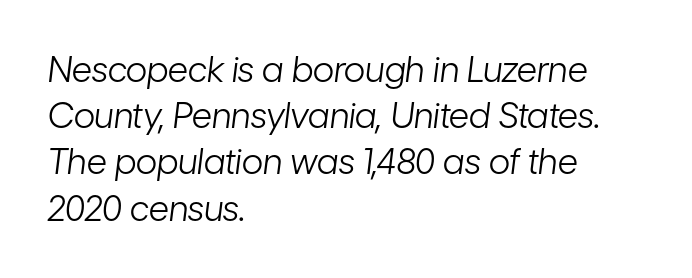
The image shows 35 px light, condensed type, italic (leaning right); set left-aligned, normal line spacing (1.32x), normal letter spacing, not underlined; low stroke contrast and a medium x-height.
